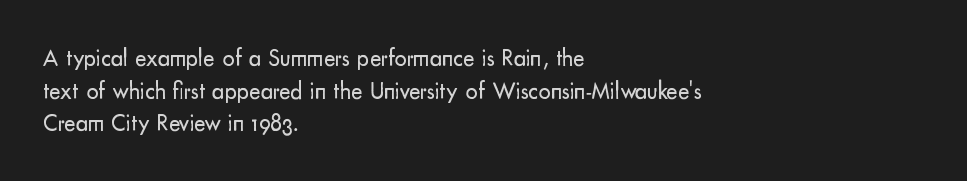
Q: Is the text bold? A: No.
Q: Is the text italic (slanted)? A: No, it is upright.
Q: Is the text underlined? A: No.
Q: How is the paragraph aligned? A: Left-aligned.
Q: Is the spacing between letters normal or unusually wide? A: Normal.
Q: Is the spacing between lines tight, normal or loose? A: Normal.
